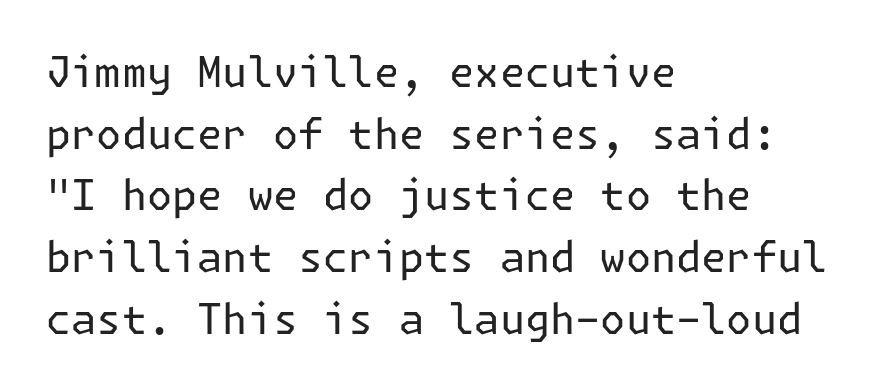
{"serif": "no", "italic": "no", "bold": "no", "weight": "regular", "width": "normal", "stroke_contrast": "low", "x_height": "medium", "underline": "no", "align": "left", "line_spacing": "normal", "line_spacing_ratio": 1.47, "letter_spacing": "normal", "letter_spacing_em": 0.0, "glyph_px": 42}
